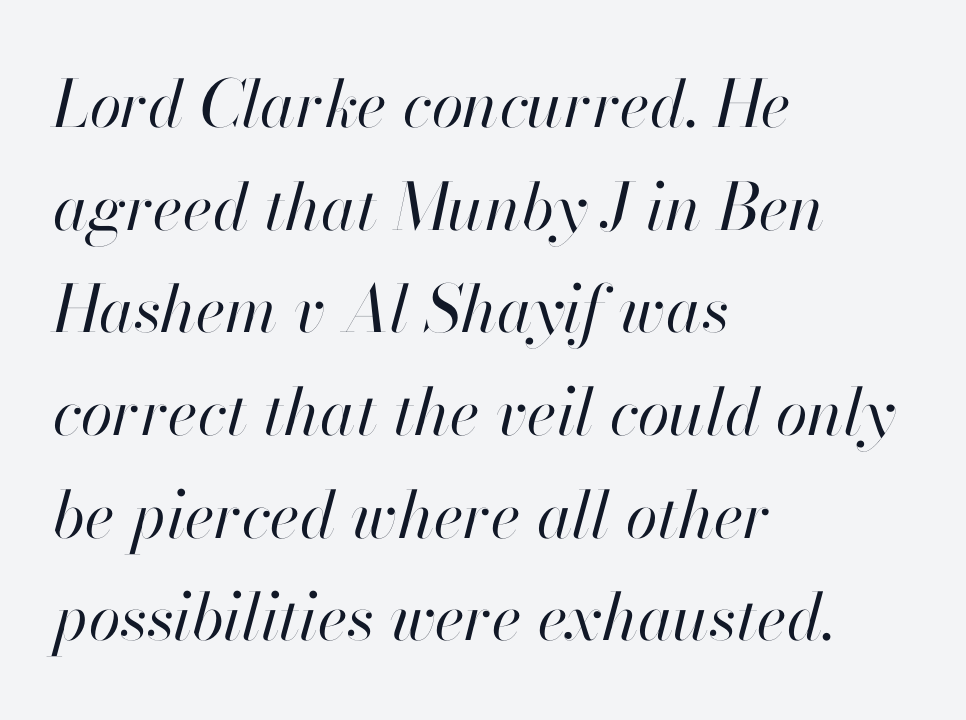
{"italic": "yes", "lean": "right", "slant_degrees": 13, "bold": "no", "weight": "regular", "width": "normal", "stroke_contrast": "high", "x_height": "small", "monospaced": "no", "underline": "no", "align": "left", "line_spacing": "normal", "line_spacing_ratio": 1.58, "letter_spacing": "normal", "letter_spacing_em": 0.0, "glyph_px": 65}
